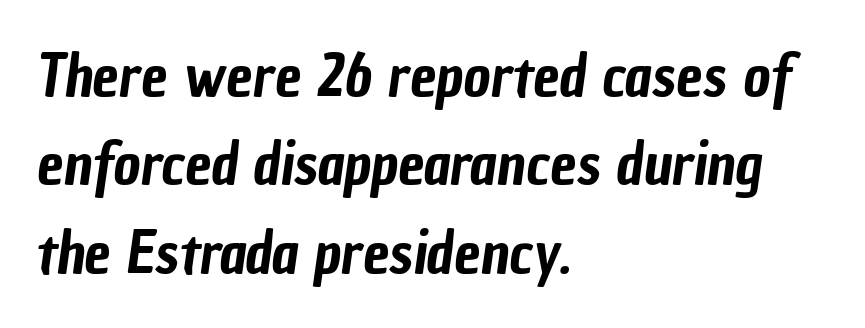
This is sans-serif lettering, the kind often seen on screens and signage. The passage shown is typed in a proportional face where columns would drift. The passage shown is not underscored anywhere. In terms of letterspacing, this is plain default setting. Does the copy run flush right? No — it runs flush left. Baseline-to-baseline distance is the conventional proportion of letter height.
